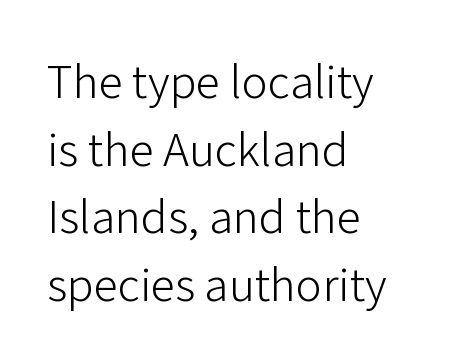
The image shows 49 px light sans-serif type, upright; set left-aligned, normal line spacing (1.38x), normal letter spacing, not underlined; low stroke contrast and a medium x-height.
